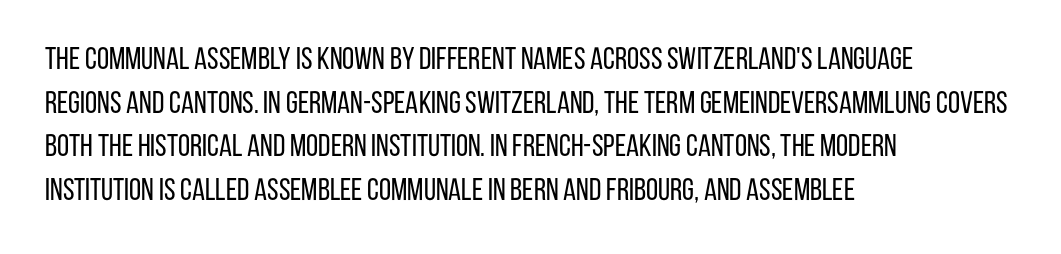
{"serif": "no", "italic": "no", "bold": "no", "weight": "regular", "width": "condensed", "stroke_contrast": "low", "x_height": "large", "monospaced": "no", "underline": "no", "align": "left", "line_spacing": "normal", "line_spacing_ratio": 1.41, "letter_spacing": "normal", "letter_spacing_em": 0.0, "glyph_px": 31}
